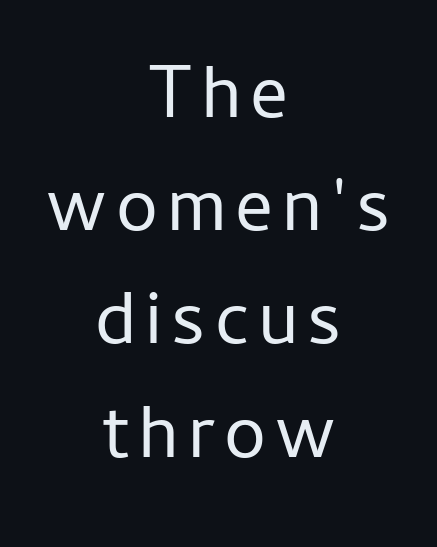
{"serif": "no", "italic": "no", "bold": "no", "weight": "regular", "width": "normal", "stroke_contrast": "low", "x_height": "medium", "monospaced": "no", "underline": "no", "align": "center", "line_spacing": "normal", "line_spacing_ratio": 1.51, "glyph_px": 75}
